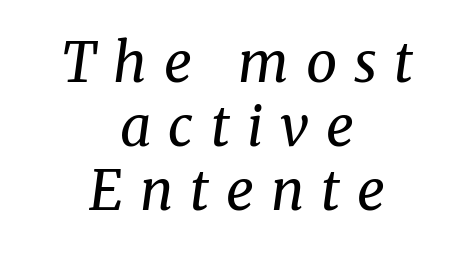
Q: Is the text bold? A: No.
Q: Is the text italic (slanted)? A: Yes, it leans right by about 8 degrees.
Q: Is the typeface a serif or a sans-serif typeface? A: Serif.
Q: Is the text underlined? A: No.
Q: How is the paragraph aligned? A: Centered.
Q: Is the spacing between letters normal or unusually wide? A: Unusually wide.
Q: Width (condensed, normal, or wide)? A: Normal.
Q: Stroke contrast? A: Medium.
Q: x-height? A: Medium.
Q: Monospaced? A: No.
